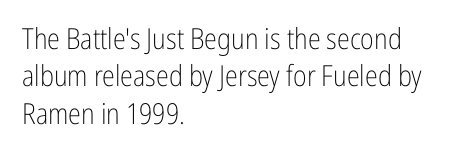
The image shows 29 px light, condensed sans-serif type, upright; set left-aligned, normal line spacing (1.29x), normal letter spacing, not underlined; low stroke contrast and a medium x-height.
